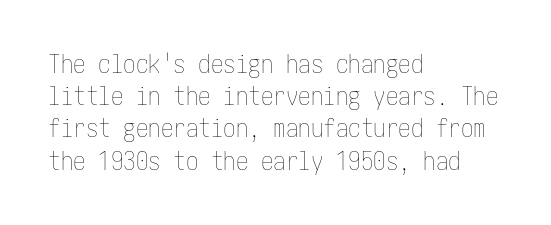
These lines keep a tight, regular rhythm from letter to letter. This sample is left-justified, so line endings fall wherever the words run out. The space between consecutive lines is moderate. Do the letters lean? They stand straight. The passage shown is not underscored anywhere. Stems and bowls with no extra thickness — not bold.
